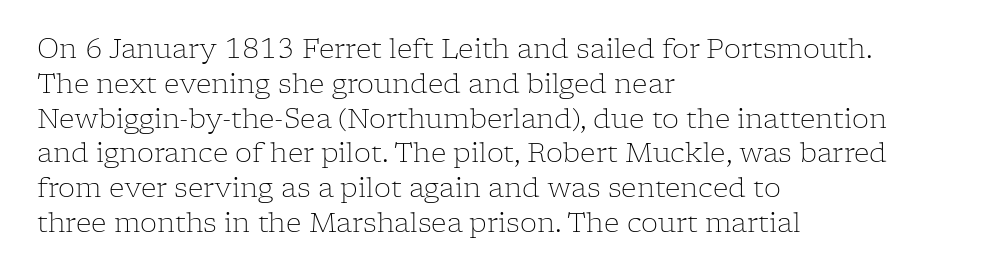
The image shows 27 px text type, upright; set left-aligned, normal line spacing (1.29x), normal letter spacing, not underlined.
